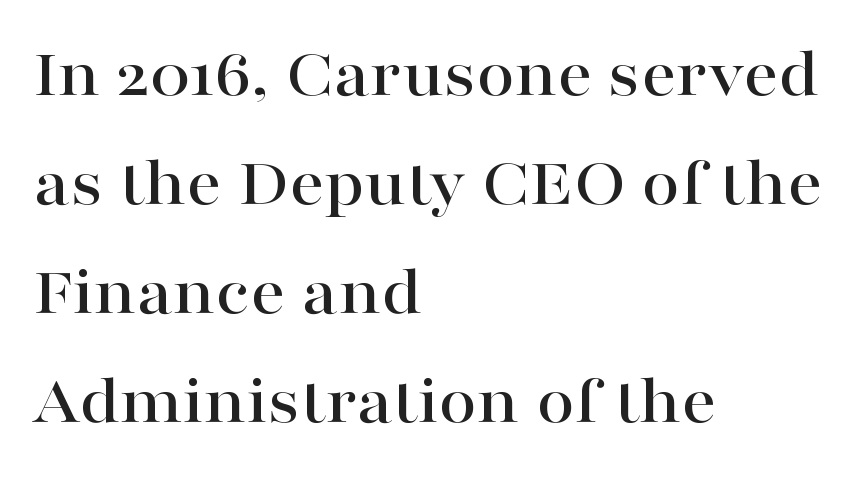
Glance below the letters and you will spot only blank space. Here the designer chose a conventional face with non-uniform glyph widths. Line starts are locked; line ends wander. Font category for this specimen: serif. Whoever set this chose a conventional vertical rhythm. Compared with typical body copy, the letter spacing here is the same.
